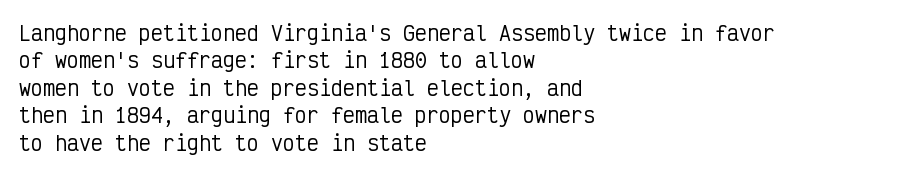
{"italic": "no", "underline": "no", "align": "left", "line_spacing": "normal", "line_spacing_ratio": 1.37, "letter_spacing": "normal", "letter_spacing_em": 0.0, "glyph_px": 20}
